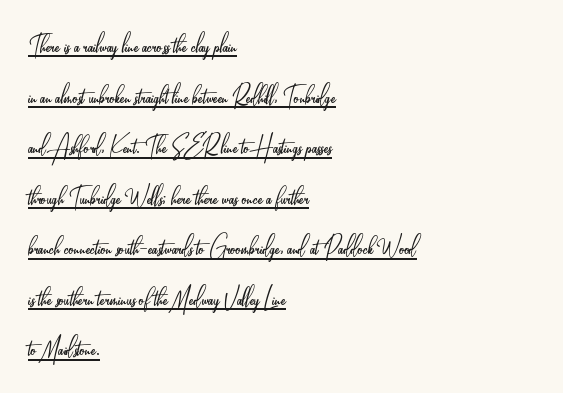
The image shows 32 px light, condensed sans-serif type; set left-aligned, normal line spacing (1.58x), normal letter spacing, underlined; low stroke contrast and a small x-height.
